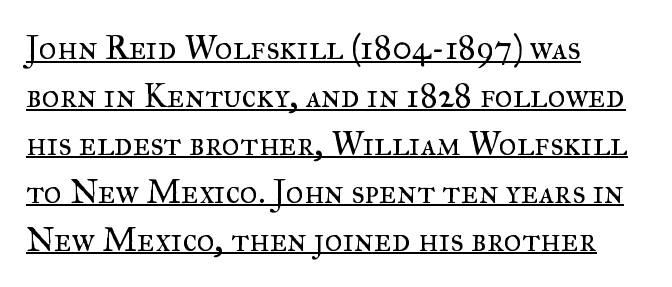
{"serif": "yes", "italic": "no", "bold": "no", "weight": "regular", "width": "normal", "stroke_contrast": "medium", "x_height": "small", "monospaced": "no", "underline": "yes", "align": "left", "line_spacing": "normal", "line_spacing_ratio": 1.41, "letter_spacing": "normal", "letter_spacing_em": 0.0, "glyph_px": 34}
